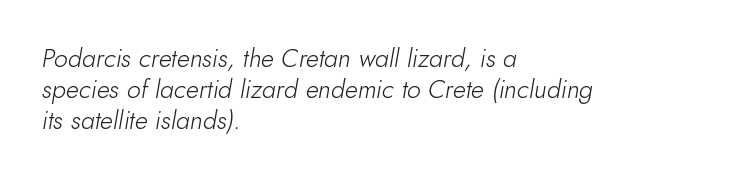
The image shows 25 px text type, italic (leaning right); set left-aligned, line spacing 1.24x, normal letter spacing, not underlined.
